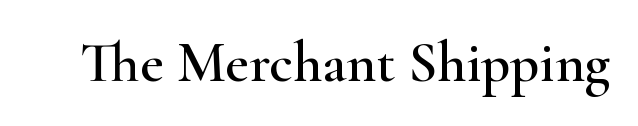
The image shows 57 px wide serif type, upright; set normal letter spacing, not underlined; high stroke contrast and a small x-height.
